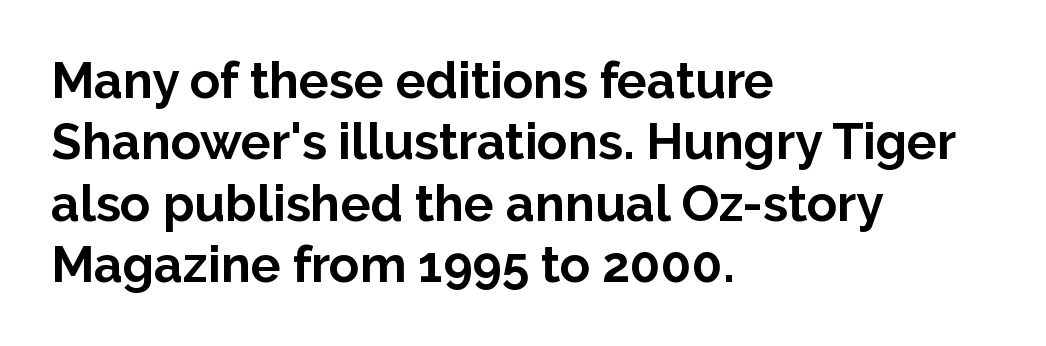
Q: Is the text bold? A: Yes.
Q: Is the text italic (slanted)? A: No, it is upright.
Q: Is the typeface a serif or a sans-serif typeface? A: Sans-serif.
Q: Is the text underlined? A: No.
Q: How is the paragraph aligned? A: Left-aligned.
Q: Is the spacing between letters normal or unusually wide? A: Normal.
Q: Width (condensed, normal, or wide)? A: Normal.
Q: Stroke contrast? A: Low.
Q: x-height? A: Medium.
Q: Monospaced? A: No.
